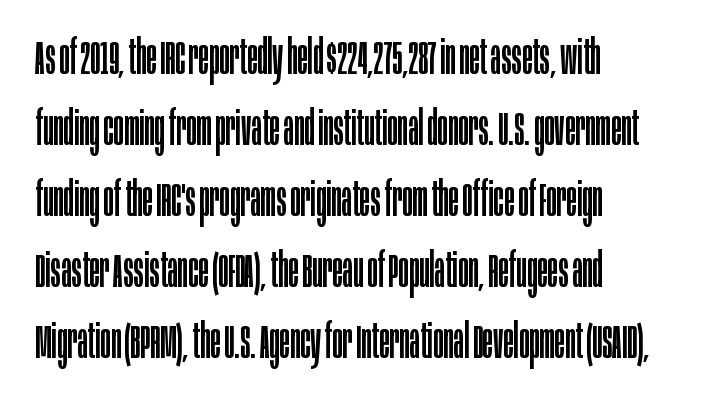
The image shows 48 px regular-weight, condensed sans-serif type, upright; set left-aligned, normal line spacing (1.48x), normal letter spacing, not underlined; low stroke contrast and a large x-height.
